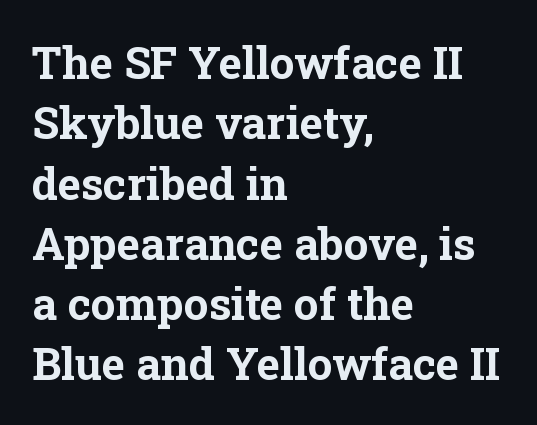
Q: Is the text bold? A: Yes.
Q: Is the text italic (slanted)? A: No, it is upright.
Q: Is the typeface a serif or a sans-serif typeface? A: Serif.
Q: Is the text underlined? A: No.
Q: How is the paragraph aligned? A: Left-aligned.
Q: Is the spacing between letters normal or unusually wide? A: Normal.
Q: Is the spacing between lines tight, normal or loose? A: Normal.
Q: Width (condensed, normal, or wide)? A: Normal.
Q: Stroke contrast? A: Low.
Q: x-height? A: Medium.
Q: Monospaced? A: No.
